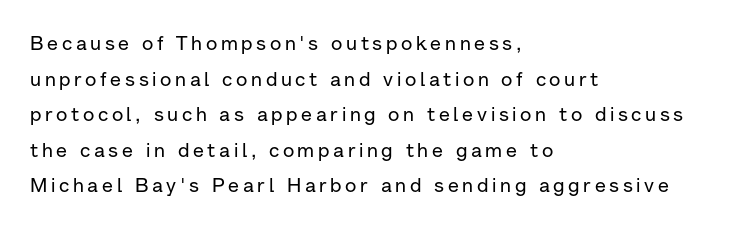
The image shows 20 px text type, upright; set left-aligned, line spacing 1.78x, not underlined.
